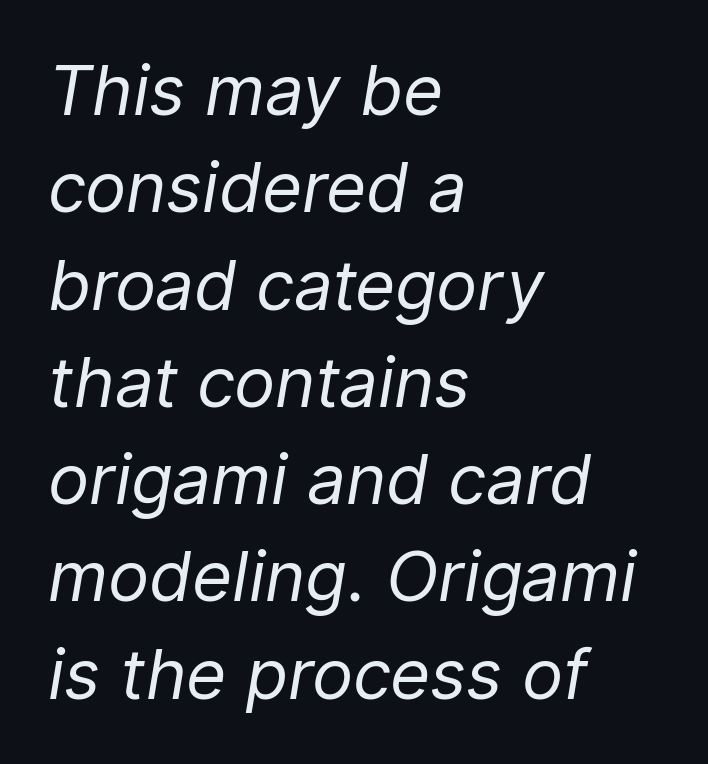
This rendering leaves character spacing at its baseline value. The typesetter chose a ragged-right arrangement here. The baseline area is clear. The rendering uses a moderate line-height, typical for paragraphs. You could not count columns in this text — the font is proportionally spaced. Style check: oblique.
